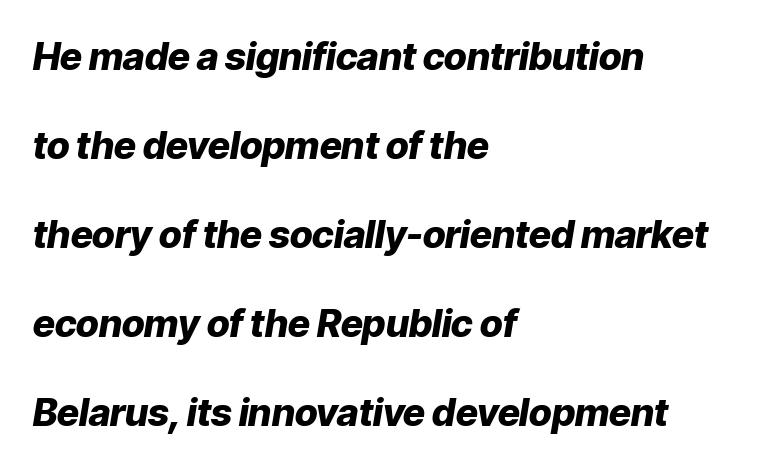
Q: Is the text bold? A: Yes.
Q: Is the text italic (slanted)? A: Yes, it leans right by about 9 degrees.
Q: Is the text underlined? A: No.
Q: How is the paragraph aligned? A: Left-aligned.
Q: Is the spacing between letters normal or unusually wide? A: Normal.
Q: Is the spacing between lines tight, normal or loose? A: Loose.
Q: Width (condensed, normal, or wide)? A: Normal.
Q: Stroke contrast? A: Low.
Q: x-height? A: Medium.
Q: Monospaced? A: No.
